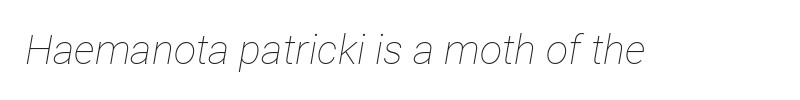
The image shows 41 px thin, condensed type, italic (leaning right); set normal letter spacing, not underlined; low stroke contrast and a medium x-height.
